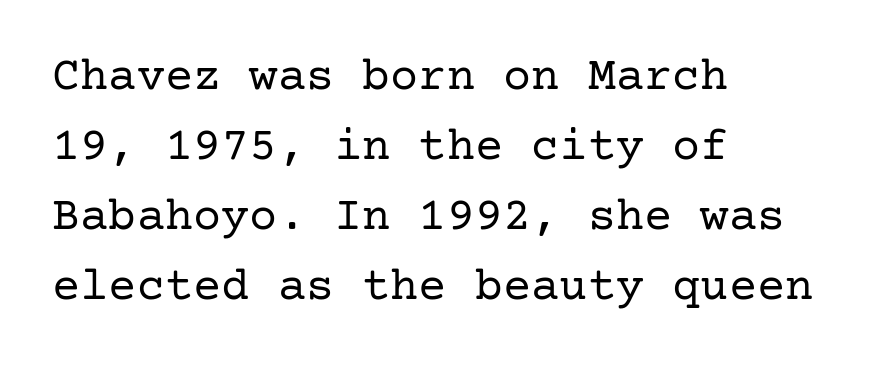
The image shows 47 px regular-weight serif type, upright; set left-aligned, normal line spacing (1.49x), normal letter spacing, not underlined; low stroke contrast and a medium x-height.
